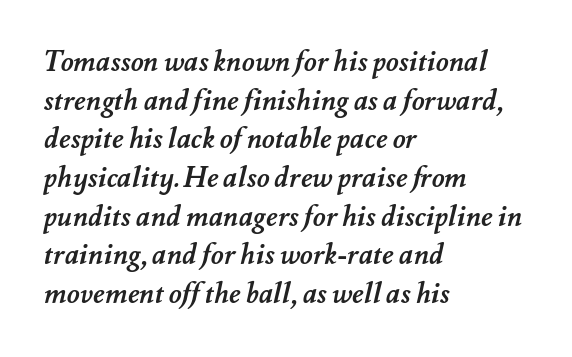
The image shows 28 px semibold type; set left-aligned, normal line spacing (1.38x), normal letter spacing, not underlined; medium stroke contrast and a small x-height.
